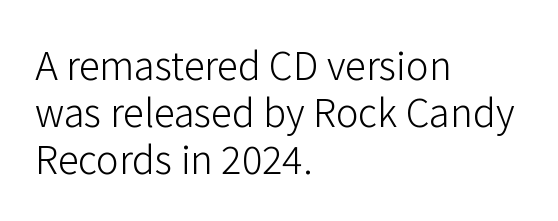
A typesetter would call this proportional, since set widths differ per character. This sample uses a sans-serif face. Characters remain perfectly vertical along every line. Descenders are the only things crossing below the line.
